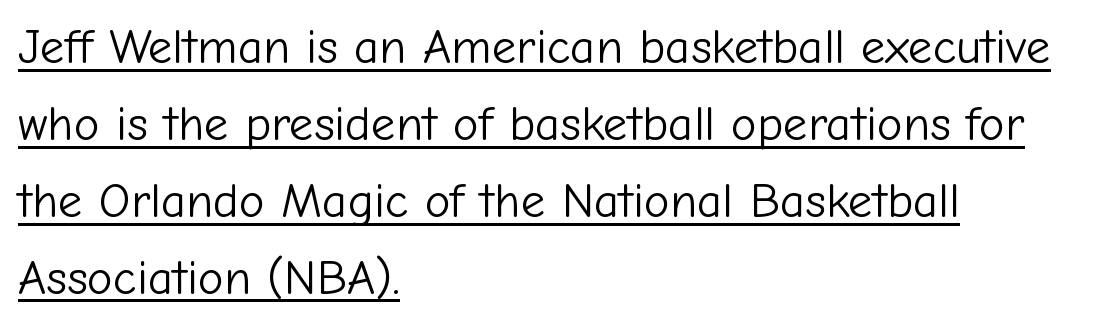
{"serif": "no", "italic": "no", "bold": "no", "weight": "light", "width": "normal", "stroke_contrast": "low", "x_height": "medium", "monospaced": "no", "underline": "yes", "align": "left", "line_spacing": "normal", "line_spacing_ratio": 1.57, "letter_spacing": "normal", "letter_spacing_em": 0.0, "glyph_px": 49}
